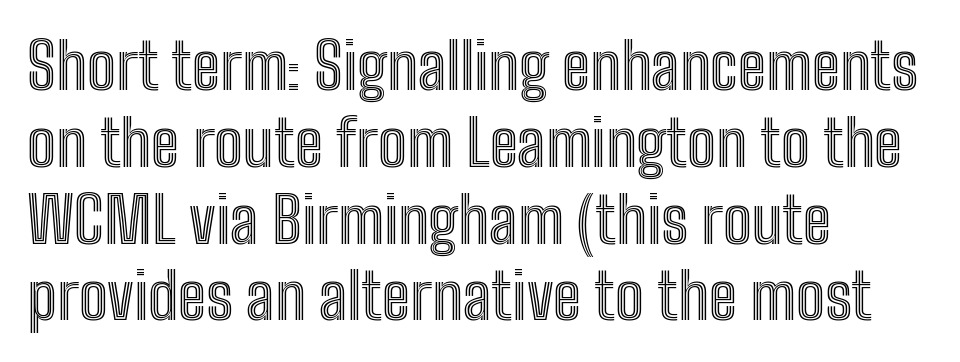
The lines are quadded left. Underlining? Definitely not there. The face used here is proportionally spaced, like ordinary book or web type. How are the letters spaced? Ordinarily, with no added tracking.
